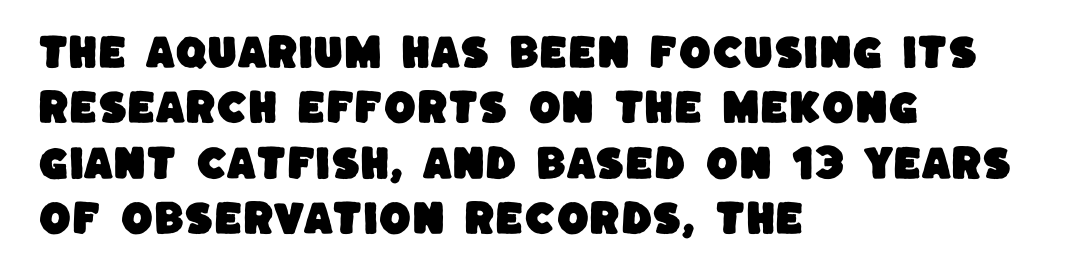
Q: Is the typeface a serif or a sans-serif typeface? A: Sans-serif.
Q: Is the text underlined? A: No.
Q: How is the paragraph aligned? A: Left-aligned.
Q: Is the spacing between letters normal or unusually wide? A: Normal.
Q: Is the spacing between lines tight, normal or loose? A: Normal.
Q: Width (condensed, normal, or wide)? A: Normal.
Q: Stroke contrast? A: Low.
Q: x-height? A: Large.
Q: Monospaced? A: No.
